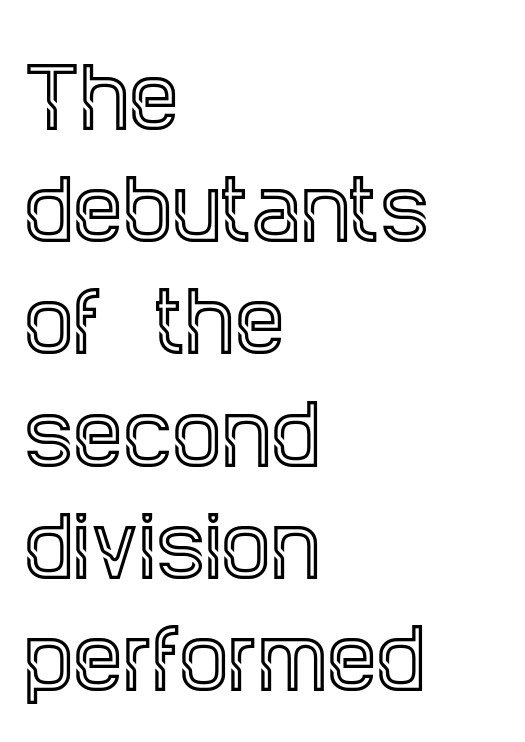
The image shows 79 px condensed serif type, upright; set left-aligned, normal line spacing (1.42x), normal letter spacing, not underlined; a large x-height.
